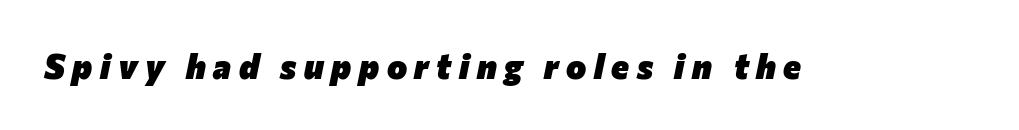
{"italic": "yes", "lean": "right", "slant_degrees": 12, "bold": "yes", "weight": "heavy", "width": "normal", "stroke_contrast": "low", "x_height": "medium", "monospaced": "no", "underline": "no", "letter_spacing": "wide", "letter_spacing_em": 0.22, "glyph_px": 34}
